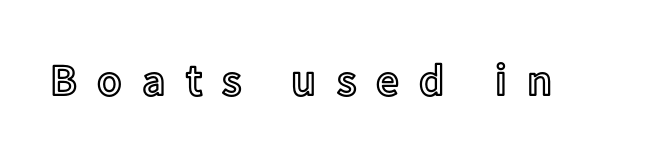
Q: Is the text italic (slanted)? A: No, it is upright.
Q: Is the text underlined? A: No.
Q: Is the spacing between letters normal or unusually wide? A: Unusually wide.
Q: Width (condensed, normal, or wide)? A: Normal.
Q: x-height? A: Medium.
Q: Monospaced? A: No.
